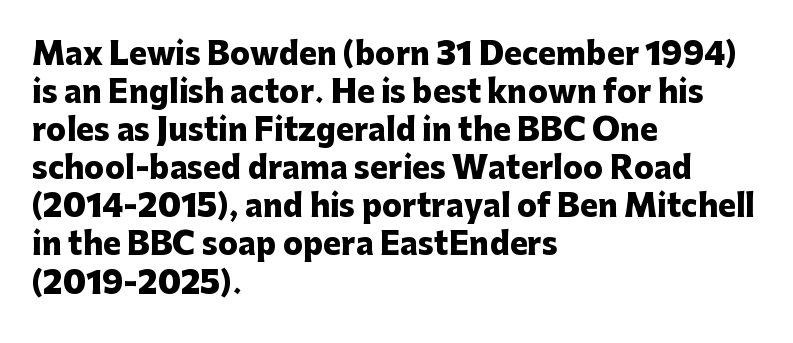
Q: Is the text bold? A: Yes.
Q: Is the text italic (slanted)? A: No, it is upright.
Q: Is the typeface a serif or a sans-serif typeface? A: Sans-serif.
Q: Is the text underlined? A: No.
Q: How is the paragraph aligned? A: Left-aligned.
Q: Is the spacing between letters normal or unusually wide? A: Normal.
Q: Is the spacing between lines tight, normal or loose? A: Normal.
Q: Width (condensed, normal, or wide)? A: Normal.
Q: Stroke contrast? A: Low.
Q: x-height? A: Medium.
Q: Monospaced? A: No.
